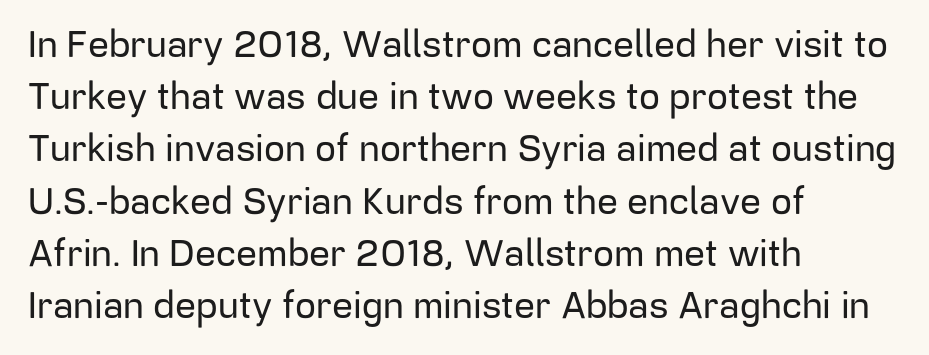
The letters advance in unequal steps, a hallmark of proportional type. Letterform terminals end flat and unadorned throughout the passage. Underlining? Definitely not there. This sample uses an upright cut, with every glyph sitting square on the baseline. Characters follow at the spacing the type designer built in.
